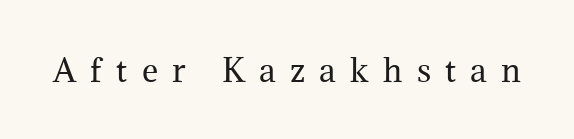
The image shows 31 px regular-weight serif type, upright; set unusually wide letter spacing (+0.46 em), not underlined; medium stroke contrast and a medium x-height.
